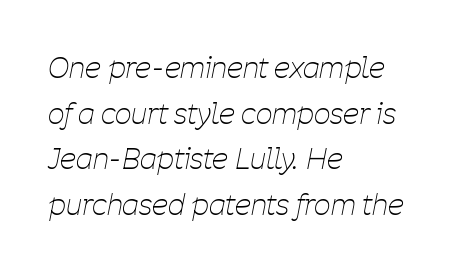
The image shows 29 px thin, condensed type, italic (leaning right); set left-aligned, normal line spacing (1.57x), normal letter spacing, not underlined; low stroke contrast and a medium x-height.
